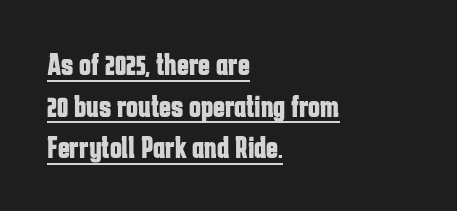
{"serif": "no", "italic": "no", "bold": "yes", "weight": "bold", "width": "condensed", "stroke_contrast": "low", "x_height": "medium", "monospaced": "no", "underline": "yes", "align": "left", "line_spacing": "normal", "line_spacing_ratio": 1.3, "letter_spacing": "normal", "letter_spacing_em": 0.0, "glyph_px": 32}
